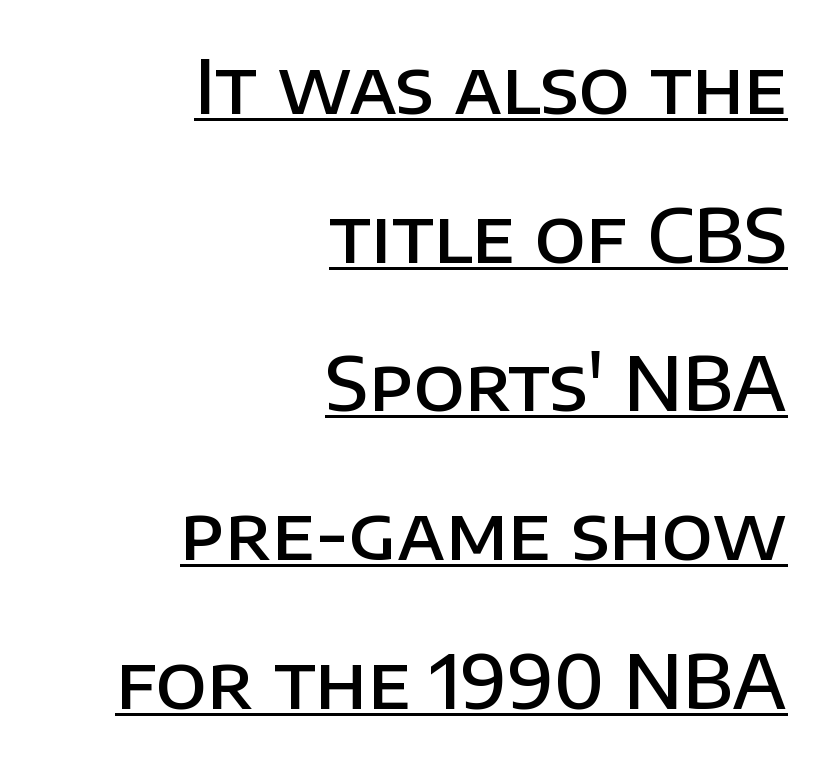
Horizontally, the lines are justified to the trailing edge only. Style check: upright. Somebody hit Ctrl+U on this one — the words are underlined. Compared with an ordinary text face, these strokes are moderately heavier — a semibold. This sample has the flowing, uneven cadence of proportional lettering.
